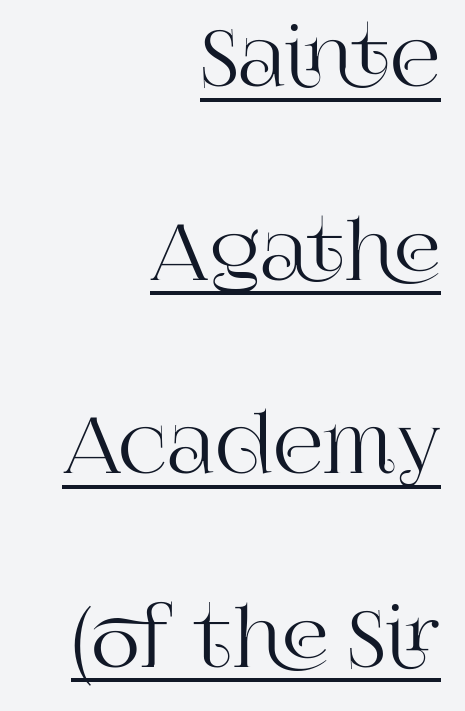
All the whitespace from short lines collects on the left. This is the regular roman posture of the typeface. The leading is generous, giving the passage an open texture. These lines are rendered in a variable-pitch font. This sample carries an underscore along the baseline area.
